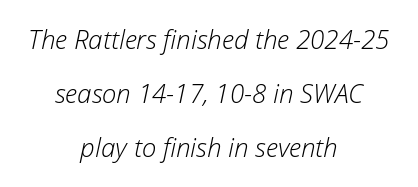
Standard letterfit; no display-style spreading of the glyphs. Compared with typical paragraphs, the rows here are farther apart. It's the slanting kind of type. A centered setting, common on invitations and titles, is used for this passage. Only glyphs here, with clear space below each row.
